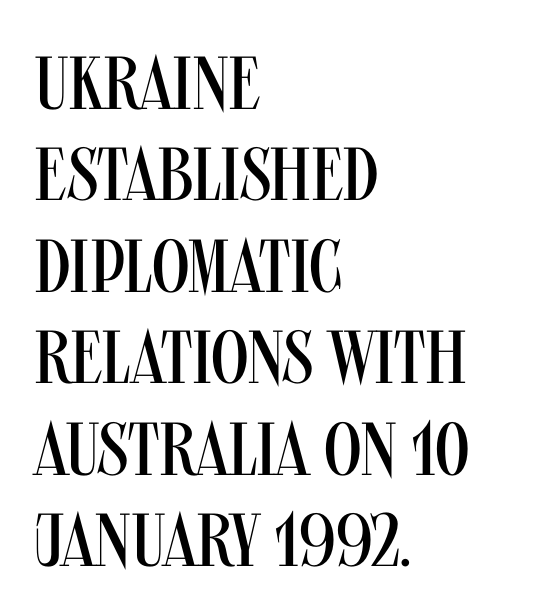
Q: Is the text bold? A: No.
Q: Is the text italic (slanted)? A: No, it is upright.
Q: Is the typeface a serif or a sans-serif typeface? A: Sans-serif.
Q: Is the text underlined? A: No.
Q: How is the paragraph aligned? A: Left-aligned.
Q: Is the spacing between letters normal or unusually wide? A: Normal.
Q: Width (condensed, normal, or wide)? A: Condensed.
Q: Stroke contrast? A: Medium.
Q: x-height? A: Large.
Q: Monospaced? A: No.
